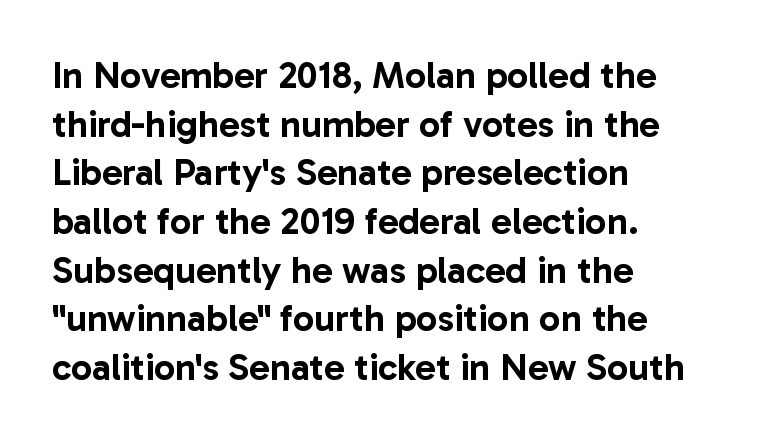
{"serif": "no", "italic": "no", "width": "normal", "stroke_contrast": "low", "x_height": "medium", "monospaced": "no", "underline": "no", "align": "left", "line_spacing": "normal", "line_spacing_ratio": 1.28, "letter_spacing": "normal", "letter_spacing_em": 0.0, "glyph_px": 38}
